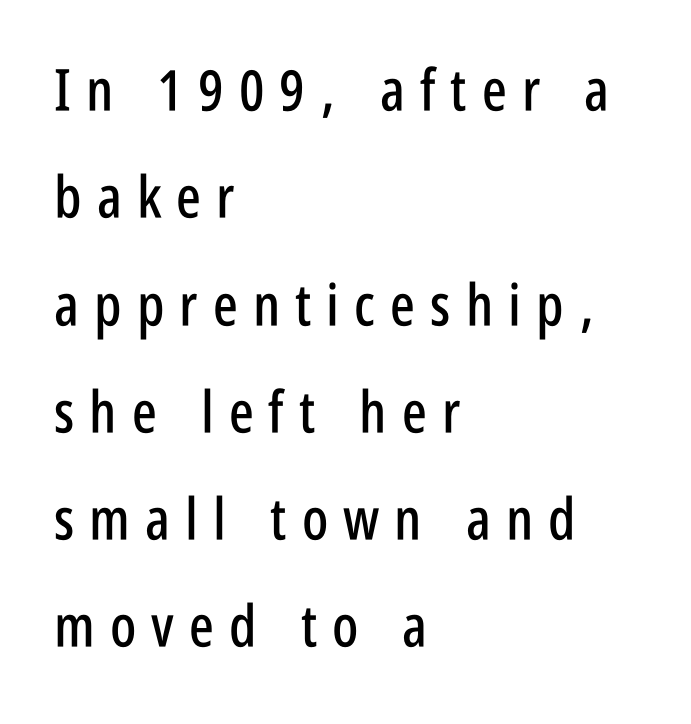
The letters stand upright; this is a roman face. Quick note: underline off. Every row of glyphs begins at an identical x-position on the left. Is this a fixed-width face? No — the glyphs have proportional, varying widths. Type style note: lacks serifs.
